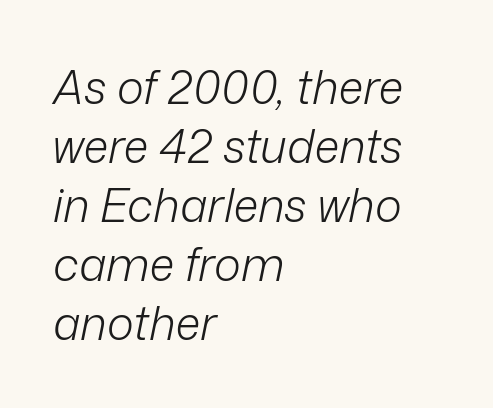
Q: Is the text bold? A: No.
Q: Is the text italic (slanted)? A: Yes, it leans right by about 12 degrees.
Q: Is the text underlined? A: No.
Q: How is the paragraph aligned? A: Left-aligned.
Q: Is the spacing between letters normal or unusually wide? A: Normal.
Q: Is the spacing between lines tight, normal or loose? A: Normal.
Q: Width (condensed, normal, or wide)? A: Normal.
Q: Stroke contrast? A: Low.
Q: x-height? A: Medium.
Q: Monospaced? A: No.
